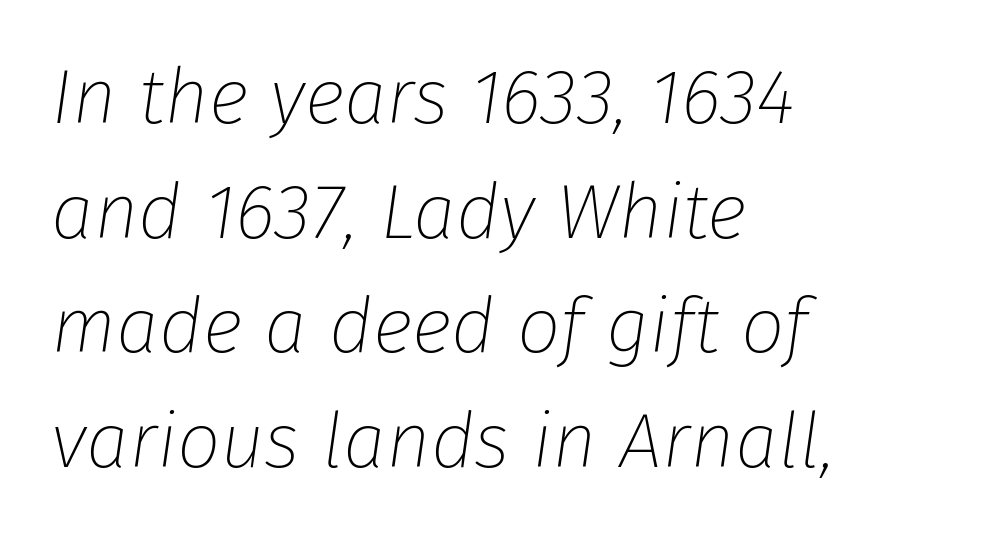
The image shows 77 px thin type, italic (leaning right); set left-aligned, normal line spacing (1.49x), normal letter spacing, not underlined; low stroke contrast and a medium x-height.
